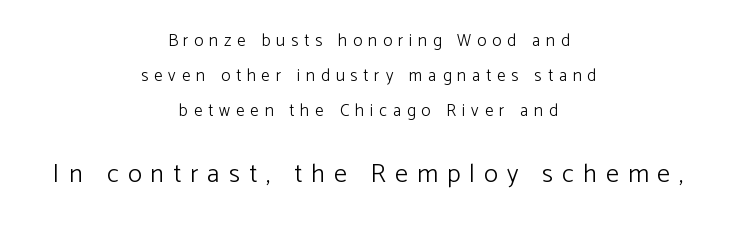
The image shows 26 px text type, upright; set centered, loose line spacing (2.07x), unusually wide letter spacing (+0.35 em), not underlined; the second (bottom) block is 1.53x larger.
